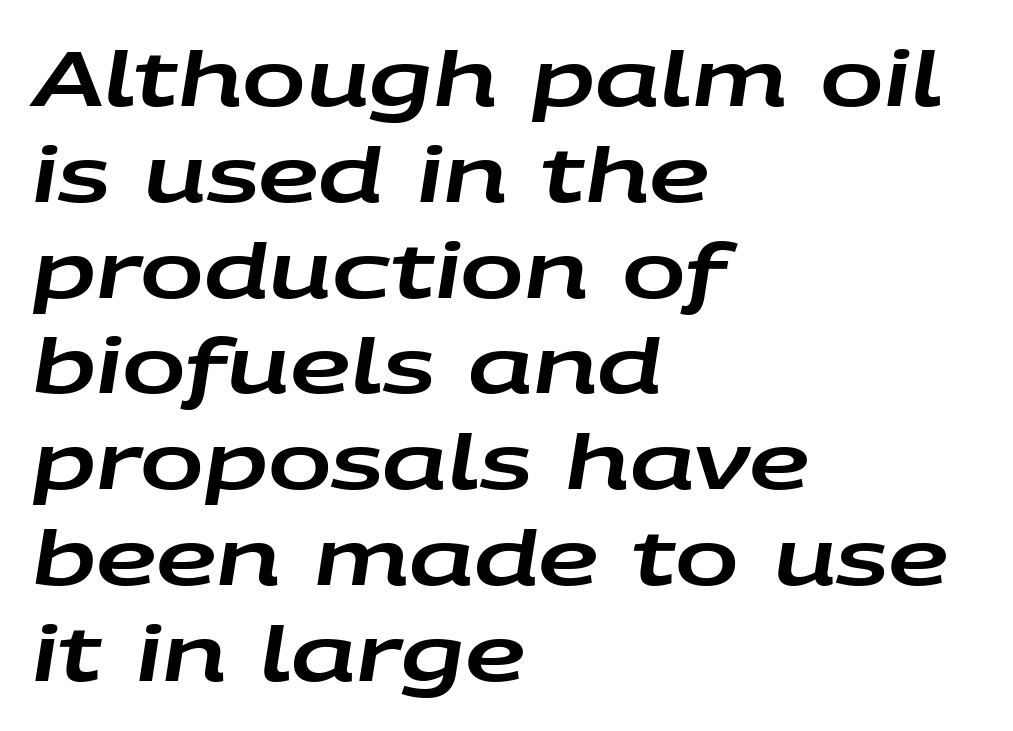
There is no visible air inserted between adjacent glyphs. Spacing verdict: proportional, widths tailored to each character. A clean baseline with only descenders dipping below it. The space between consecutive lines is moderate.
